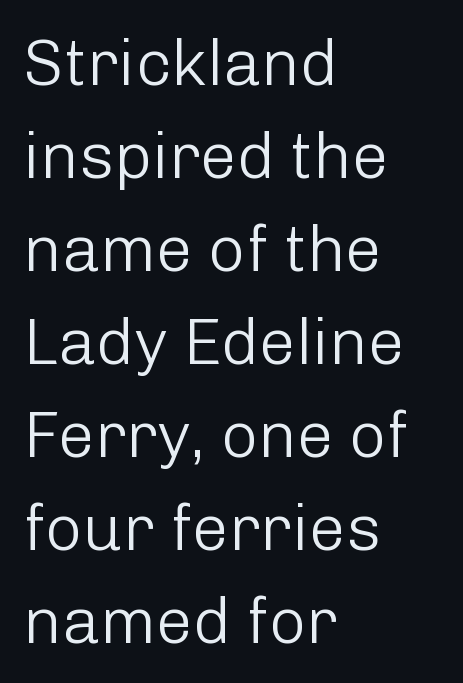
Q: Is the text bold? A: No.
Q: Is the text italic (slanted)? A: No, it is upright.
Q: Is the typeface a serif or a sans-serif typeface? A: Sans-serif.
Q: Is the text underlined? A: No.
Q: How is the paragraph aligned? A: Left-aligned.
Q: Is the spacing between letters normal or unusually wide? A: Normal.
Q: Is the spacing between lines tight, normal or loose? A: Normal.
Q: Width (condensed, normal, or wide)? A: Normal.
Q: Stroke contrast? A: Low.
Q: x-height? A: Medium.
Q: Monospaced? A: No.
